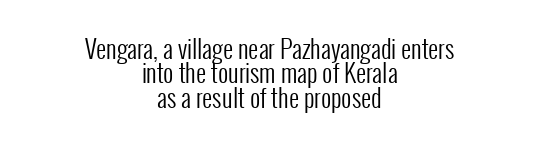
The weight tops out at a normal text grade. Underline: absent. Typeset on center — no edge is straight. This rendering leaves character spacing at its baseline value. The block of text is dense from top to bottom, with scant space between rows. A roman cut, with each character standing at attention.
